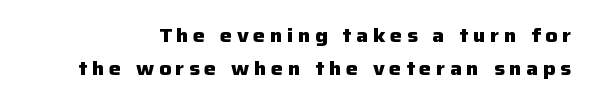
Bare-footed words on every line. Regular leading. It's the straight-up-and-down kind of type. You could only call the tracking loose — the letters float apart. These words are printed bold, with thick strokes throughout.
